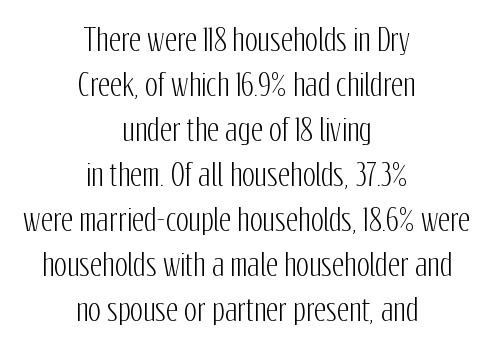
Honestly, the letter spacing is just normal — you wouldn't notice it. The zone under the glyphs is completely vacant. These lines are rendered in a variable-pitch font. Centered paragraph, ragged on both sides.
